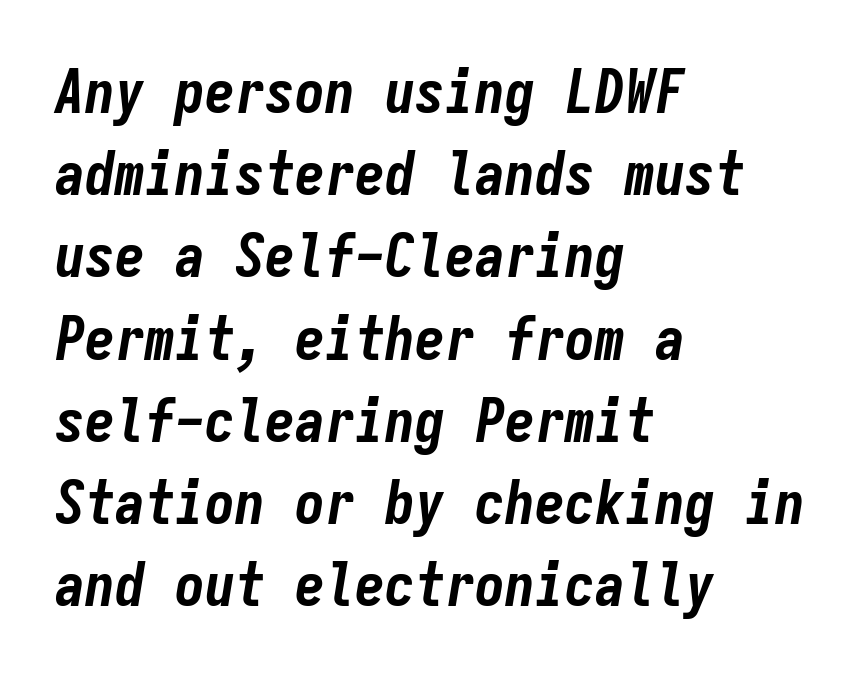
A typesetter would call this leading conventional body-copy spacing. These lines carry a lot of weight — the face is fully bold. The rendering applies a slant to the glyphs. Is the letter spacing exaggerated? No — it looks like the ordinary default.
